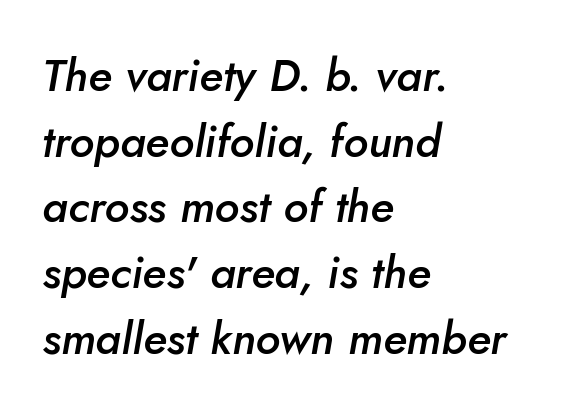
{"italic": "yes", "lean": "right", "slant_degrees": 5, "bold": "semi", "weight": "semibold", "width": "normal", "stroke_contrast": "low", "x_height": "small", "monospaced": "no", "underline": "no", "align": "left", "line_spacing": "normal", "line_spacing_ratio": 1.46, "letter_spacing": "normal", "letter_spacing_em": 0.0, "glyph_px": 45}
